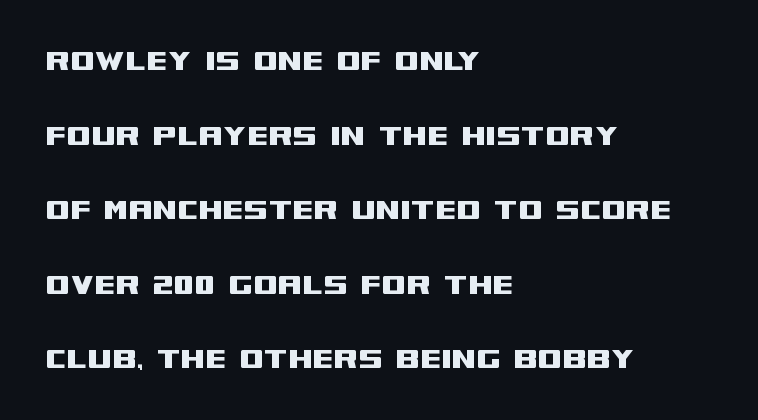
{"serif": "no", "italic": "no", "width": "wide", "stroke_contrast": "medium", "x_height": "large", "monospaced": "no", "underline": "no", "align": "left", "line_spacing": "loose", "line_spacing_ratio": 2.13, "letter_spacing": "normal", "letter_spacing_em": 0.0, "glyph_px": 35}
